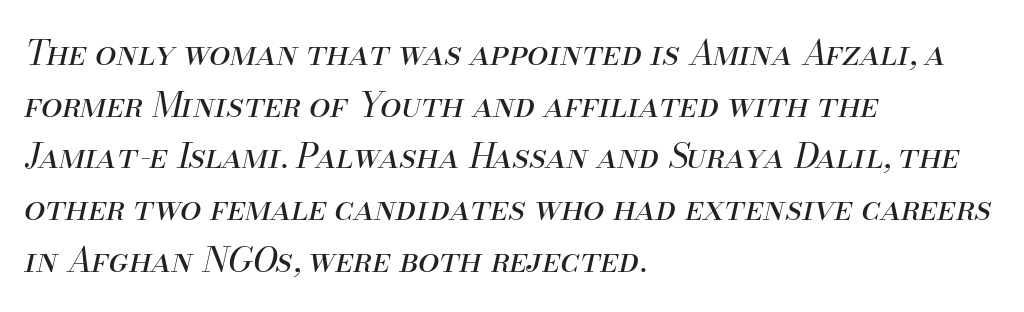
The image shows 34 px regular-weight type, italic (leaning right); set left-aligned, normal line spacing (1.52x), normal letter spacing, not underlined; medium stroke contrast and a small x-height.
